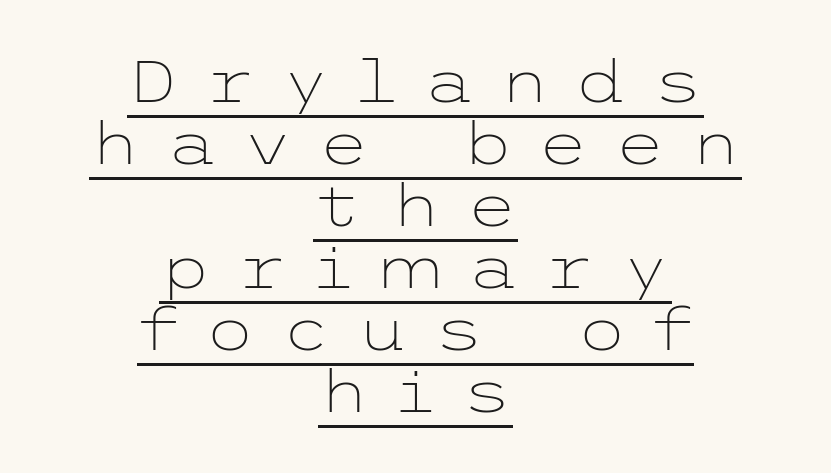
The image shows 59 px light, wide sans-serif type, upright; set centered, tight line spacing (1.05x), unusually wide letter spacing (+0.42 em), underlined; low stroke contrast and a medium x-height.
